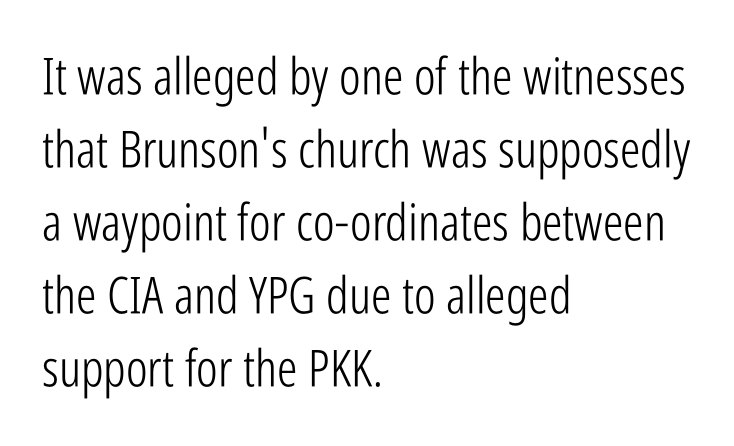
Q: Is the text bold? A: No.
Q: Is the text italic (slanted)? A: No, it is upright.
Q: Is the typeface a serif or a sans-serif typeface? A: Sans-serif.
Q: Is the text underlined? A: No.
Q: How is the paragraph aligned? A: Left-aligned.
Q: Is the spacing between letters normal or unusually wide? A: Normal.
Q: Is the spacing between lines tight, normal or loose? A: Normal.
Q: Width (condensed, normal, or wide)? A: Condensed.
Q: Stroke contrast? A: Low.
Q: x-height? A: Medium.
Q: Monospaced? A: No.
